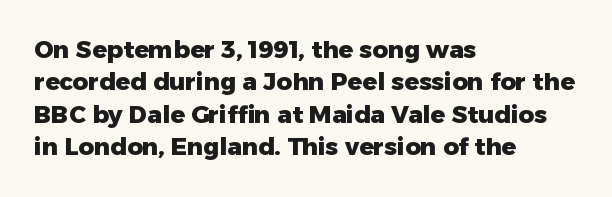
Whoever set this chose a conventional vertical rhythm. Emphasis by weight is at full strength: bold. The setting favours the left margin, as ordinary paragraphs usually do. Glance below the letters and you will spot only blank space. Rendered with straight, roman letterforms.
